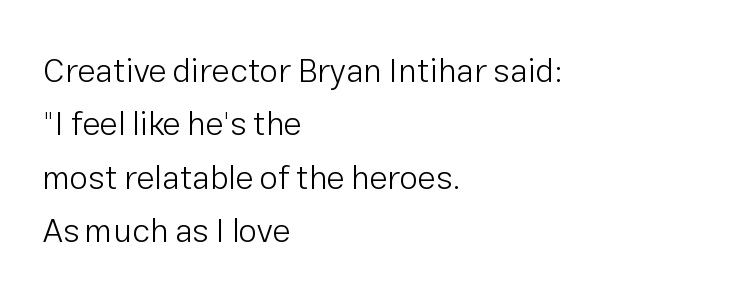
Q: Is the text bold? A: No.
Q: Is the text italic (slanted)? A: No, it is upright.
Q: Is the typeface a serif or a sans-serif typeface? A: Sans-serif.
Q: Is the text underlined? A: No.
Q: How is the paragraph aligned? A: Left-aligned.
Q: Is the spacing between letters normal or unusually wide? A: Normal.
Q: Is the spacing between lines tight, normal or loose? A: Normal.
Q: Width (condensed, normal, or wide)? A: Normal.
Q: Stroke contrast? A: Low.
Q: x-height? A: Medium.
Q: Monospaced? A: No.
